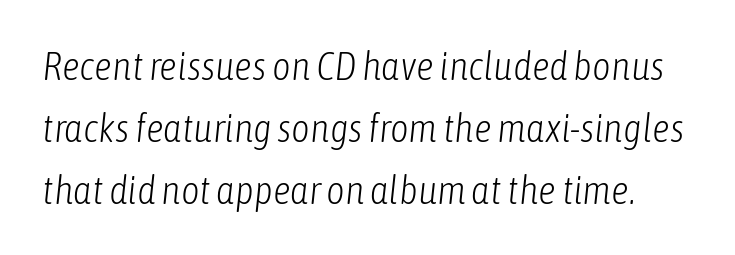
The rendering uses natural spacing where letterforms have individual widths. Is the type heavy? It reads as light-to-regular instead. Observe the lean: these are italic letterforms. The specimen omits any rule beneath the text block's lines. There is no visible air inserted between adjacent glyphs. These lines sit exactly where default settings would place them.
